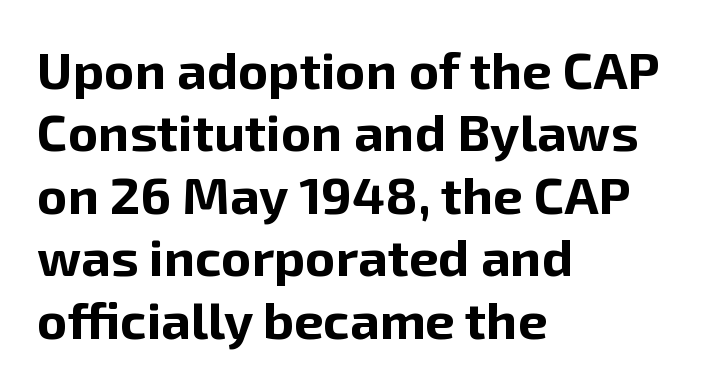
Tall strokes in this sample are plumb rather than angled. Descenders are the only things crossing below the line. Each line starts at the same left margin while the right side varies. The passage shown is typed in a proportional face where columns would drift.
